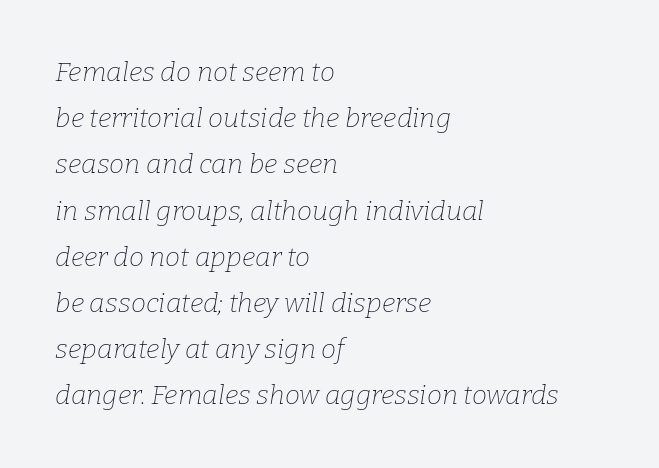
{"italic": "yes", "lean": "right", "slant_degrees": 9, "bold": "no", "underline": "no", "align": "left", "line_spacing_ratio": 1.71, "letter_spacing": "normal", "letter_spacing_em": 0.0, "glyph_px": 27}
